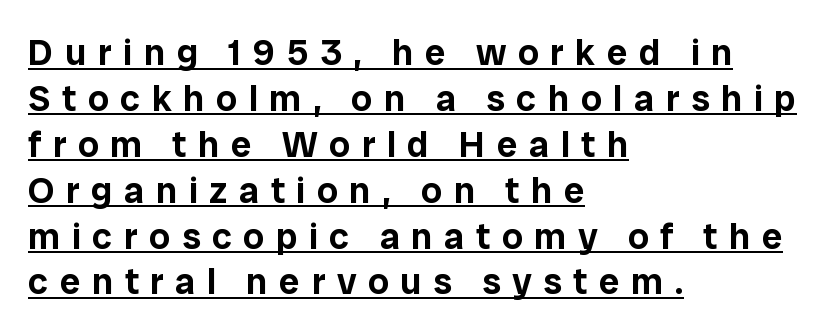
The face used here is proportionally spaced, like ordinary book or web type. Glance below the letters and you will spot a drawn line. If you drew a ruler down the left edge, every line would touch it. The tracking jumps out immediately: characters are airy and widely separated. The letters carry no serifs — their stems end cleanly without finishing strokes.
